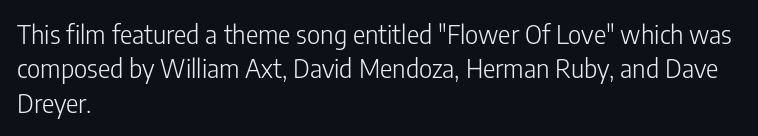
Leftover space on each line is placed entirely after the last word. Notice how the stems are strictly vertical — no italics here. The rendering uses a moderate line-height, typical for paragraphs. Underlining? Definitely not there. A light-to-regular cut is what we see here.
